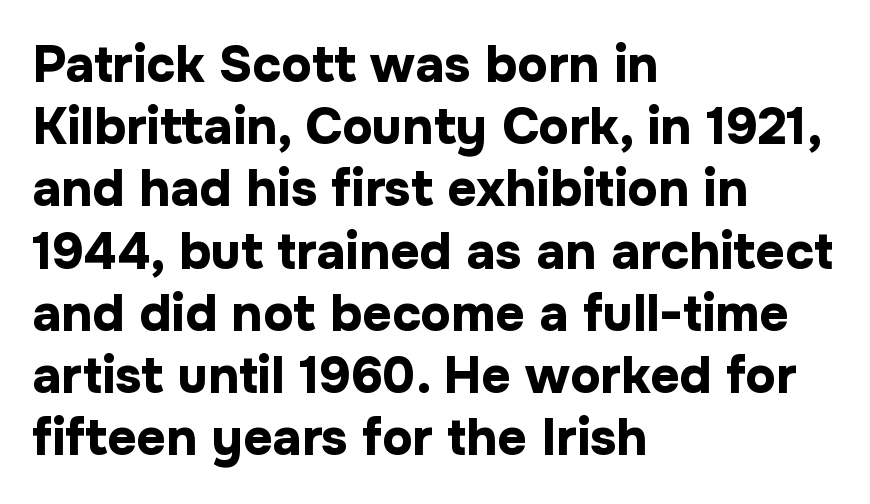
Does the lettering tilt? It doesn't — this is upright. In CSS terms this would be text-align: left. Is the type bold? Yes — the strokes are clearly thick and heavy. Think of a printed novel: that variable character pitch is what you see here.
